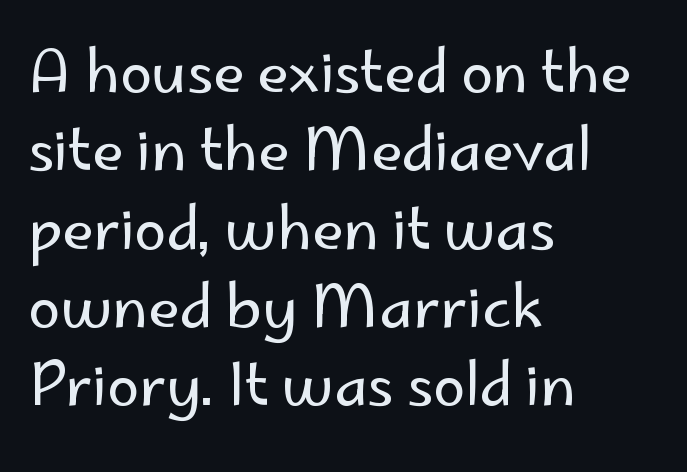
The image shows 58 px regular-weight sans-serif type, upright; set left-aligned, normal line spacing (1.35x), normal letter spacing, not underlined; low stroke contrast and a small x-height.
